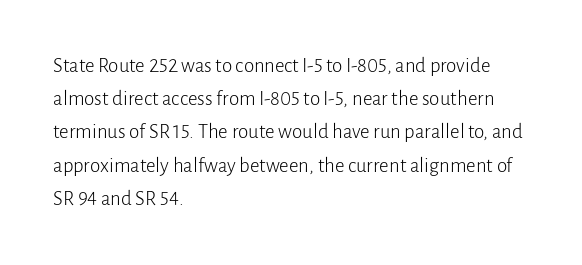
{"italic": "no", "bold": "no", "underline": "no", "align": "left", "line_spacing": "normal", "line_spacing_ratio": 1.58, "letter_spacing": "normal", "letter_spacing_em": 0.0, "glyph_px": 21}
